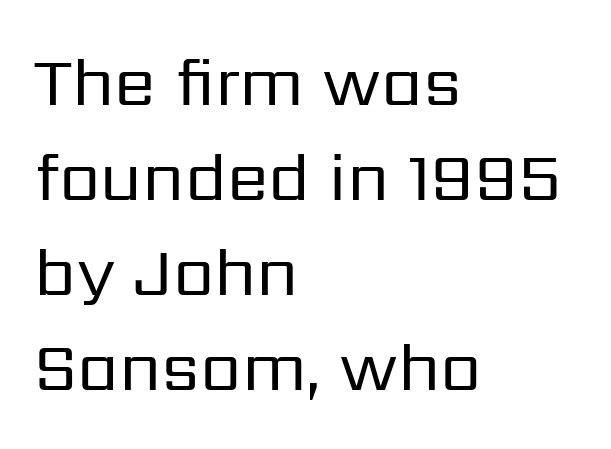
Q: Is the text bold? A: No.
Q: Is the text italic (slanted)? A: No, it is upright.
Q: Is the typeface a serif or a sans-serif typeface? A: Sans-serif.
Q: Is the text underlined? A: No.
Q: How is the paragraph aligned? A: Left-aligned.
Q: Is the spacing between letters normal or unusually wide? A: Normal.
Q: Is the spacing between lines tight, normal or loose? A: Normal.
Q: Width (condensed, normal, or wide)? A: Normal.
Q: Stroke contrast? A: Low.
Q: x-height? A: Medium.
Q: Monospaced? A: No.
